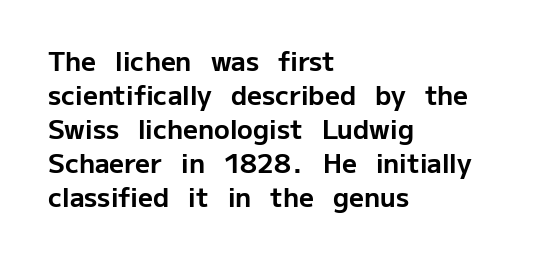
Typeset ragged right — the left edge is the straight one. Words float on clear page, feet unadorned. Vertically, the passage feels balanced, rows spaced as you'd expect. This sample uses plain, unmodified letter spacing. Summary of weight: heavy, a full bold. Characters remain perfectly vertical along every line.
